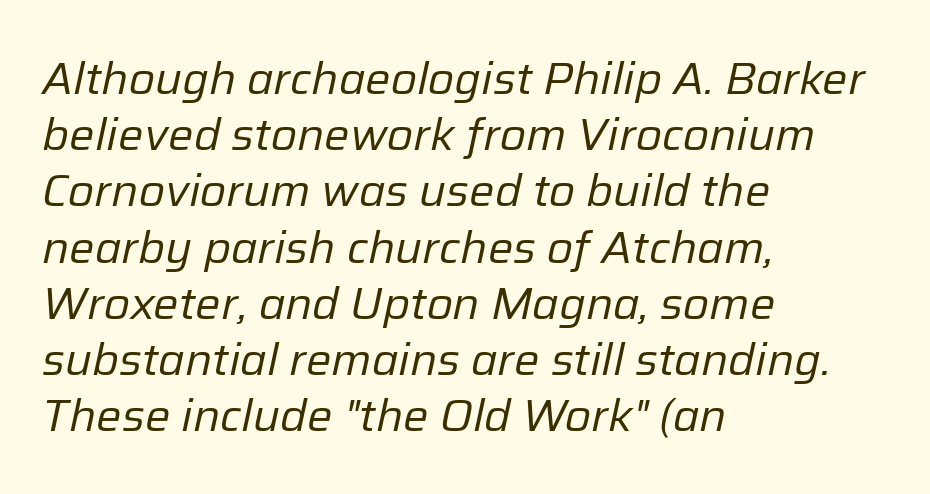
The text carries the slant typical of an italic or oblique font. Words appear dense and cohesive because spacing is normal. Lines of text with bare space underneath. The weight would be labelled regular, book, light, or lighter still. The rendering uses a moderate line-height, typical for paragraphs. The ragged edge is on the right, which tells us the setting is flush left.
